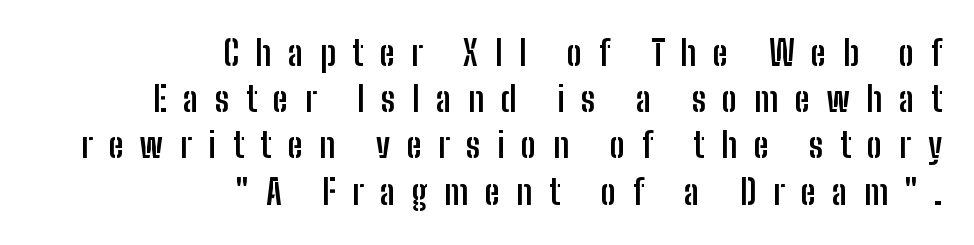
{"serif": "no", "italic": "no", "bold": "yes", "weight": "semibold", "width": "condensed", "stroke_contrast": "low", "x_height": "medium", "monospaced": "no", "underline": "no", "align": "right", "line_spacing": "normal", "line_spacing_ratio": 1.36, "letter_spacing": "wide", "letter_spacing_em": 0.49, "glyph_px": 34}
